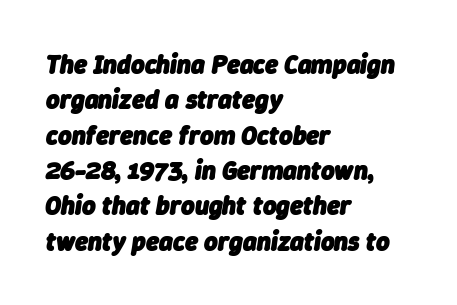
Q: Is the text bold? A: Yes.
Q: Is the text italic (slanted)? A: Yes, it leans right by about 9 degrees.
Q: Is the text underlined? A: No.
Q: How is the paragraph aligned? A: Left-aligned.
Q: Is the spacing between letters normal or unusually wide? A: Normal.
Q: Is the spacing between lines tight, normal or loose? A: Normal.
